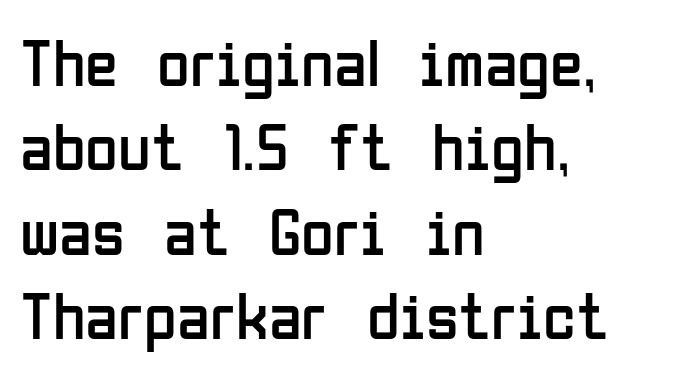
{"serif": "no", "italic": "no", "bold": "no", "weight": "regular", "width": "condensed", "stroke_contrast": "low", "x_height": "medium", "monospaced": "no", "underline": "no", "align": "left", "line_spacing": "normal", "line_spacing_ratio": 1.26, "letter_spacing": "normal", "letter_spacing_em": 0.0, "glyph_px": 67}
